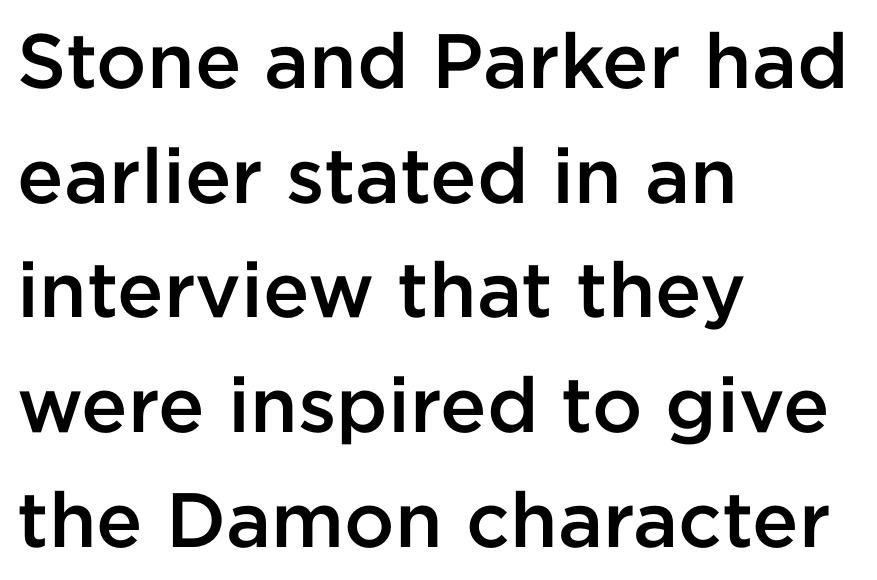
Q: Is the text bold? A: Semi-bold.
Q: Is the text italic (slanted)? A: No, it is upright.
Q: Is the typeface a serif or a sans-serif typeface? A: Sans-serif.
Q: Is the text underlined? A: No.
Q: How is the paragraph aligned? A: Left-aligned.
Q: Is the spacing between letters normal or unusually wide? A: Normal.
Q: Is the spacing between lines tight, normal or loose? A: Normal.
Q: Width (condensed, normal, or wide)? A: Normal.
Q: Stroke contrast? A: Low.
Q: x-height? A: Medium.
Q: Monospaced? A: No.
